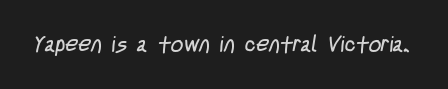
The image shows 22 px text type; set normal letter spacing, not underlined.
